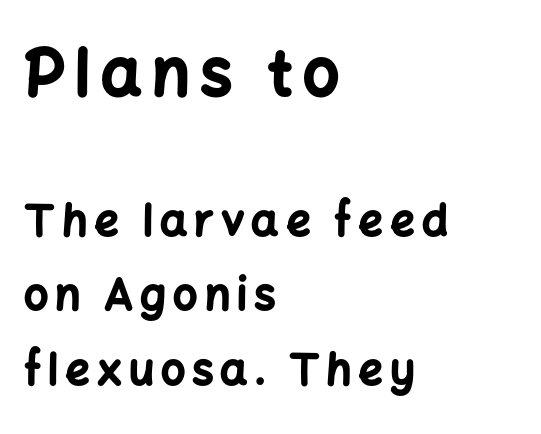
{"serif": "no", "italic": "no", "bold": "yes", "weight": "bold", "width": "normal", "stroke_contrast": "low", "x_height": "medium", "monospaced": "no", "underline": "no", "align": "left", "line_spacing_ratio": 1.74, "larger_block": "first", "size_ratio": 1.49, "glyph_px": 64}
